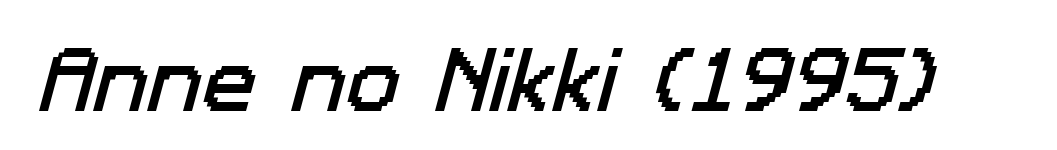
The image shows 72 px sans-serif type; set normal letter spacing, not underlined; low stroke contrast and a medium x-height.
